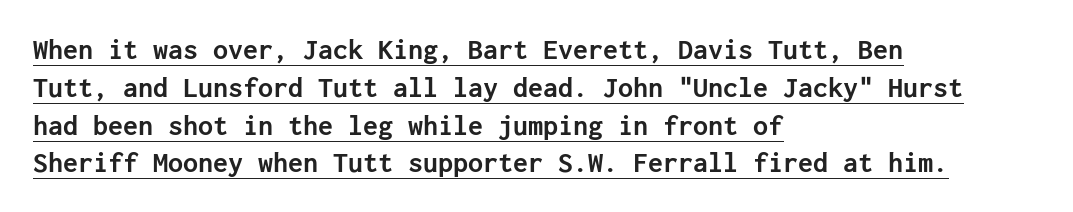
The image shows 30 px semibold sans-serif type, upright; set left-aligned, normal line spacing (1.26x), normal letter spacing, underlined; low stroke contrast and a medium x-height.
